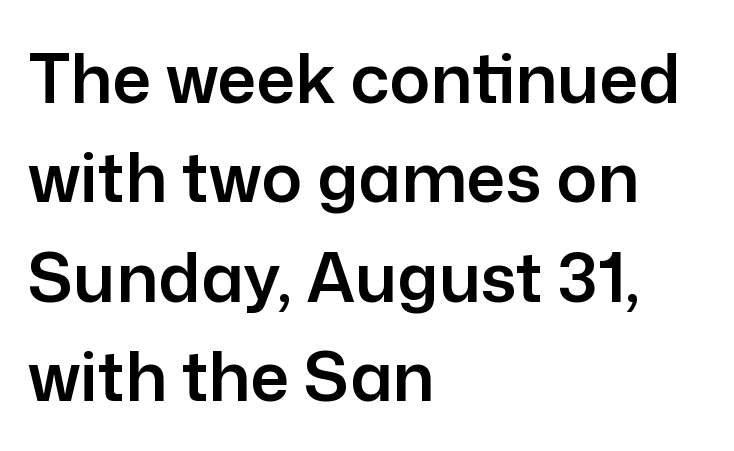
A normal amount of white space separates one row of letters from the next. Compared with typical body copy, the letter spacing here is the same. Teacher's note: observe the even left margin — that is flush-left alignment. Note the varied advance widths — an 'i' is clearly narrower than an 'm'. What kind of face is this? One without serifs — a sans. A bare baseline throughout the passage.
